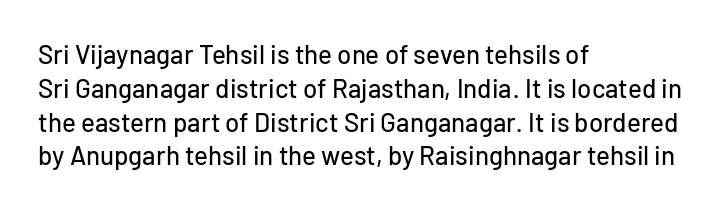
{"italic": "no", "underline": "no", "align": "left", "line_spacing": "normal", "line_spacing_ratio": 1.3, "letter_spacing": "normal", "letter_spacing_em": 0.0, "glyph_px": 26}
